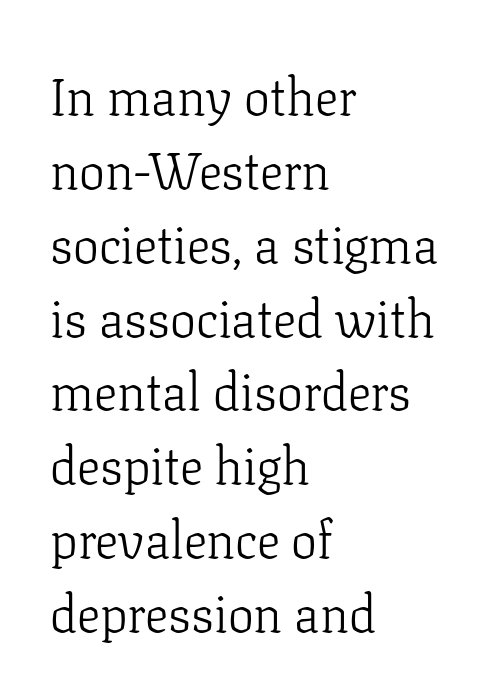
The image shows 52 px light serif type, upright; set left-aligned, normal line spacing (1.42x), normal letter spacing, not underlined; low stroke contrast and a medium x-height.
